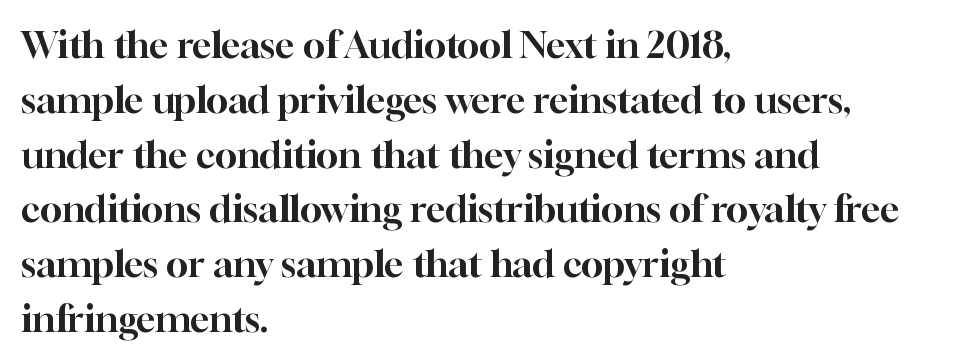
The image shows 37 px serif type, upright; set left-aligned, normal line spacing (1.48x), normal letter spacing, not underlined; high stroke contrast and a medium x-height.
